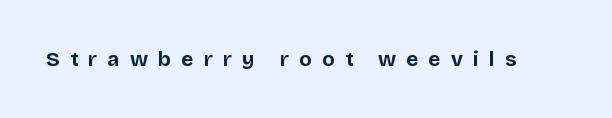
Q: Is the text bold? A: Yes.
Q: Is the text italic (slanted)? A: No, it is upright.
Q: Is the text underlined? A: No.
Q: Is the spacing between letters normal or unusually wide? A: Unusually wide.
